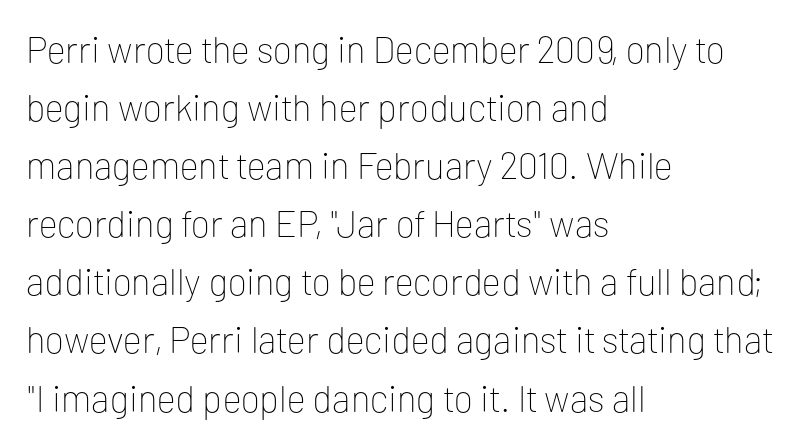
{"serif": "no", "italic": "no", "bold": "no", "weight": "thin", "width": "normal", "stroke_contrast": "low", "x_height": "medium", "monospaced": "no", "underline": "no", "align": "left", "line_spacing": "normal", "line_spacing_ratio": 1.57, "letter_spacing": "normal", "letter_spacing_em": 0.0, "glyph_px": 37}
